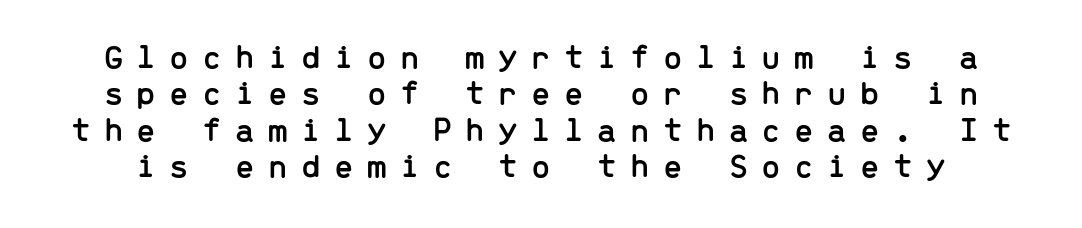
The image shows 35 px sans-serif type, upright, monospaced; set tight line spacing (1.04x), unusually wide letter spacing (+0.38 em), not underlined; low stroke contrast and a medium x-height.
